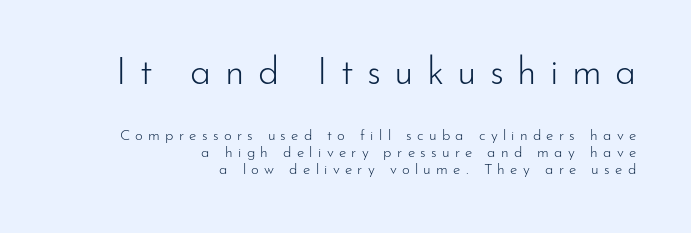
{"serif": "no", "italic": "no", "bold": "no", "weight": "light", "width": "normal", "stroke_contrast": "low", "x_height": "small", "monospaced": "no", "underline": "no", "align": "right", "line_spacing": "tight", "line_spacing_ratio": 1.12, "letter_spacing": "wide", "letter_spacing_em": 0.35, "larger_block": "first", "size_ratio": 2.53, "glyph_px": 38}
